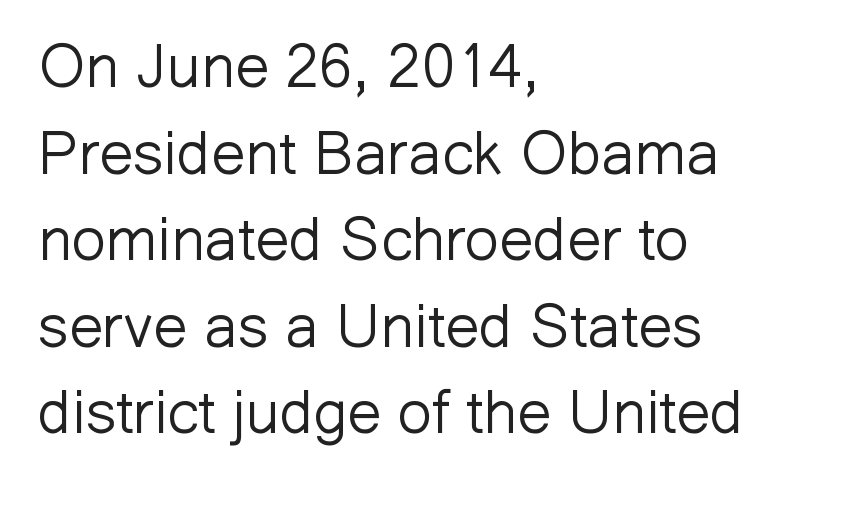
The image shows 61 px light sans-serif type, upright; set left-aligned, normal line spacing (1.42x), normal letter spacing, not underlined; low stroke contrast and a medium x-height.
